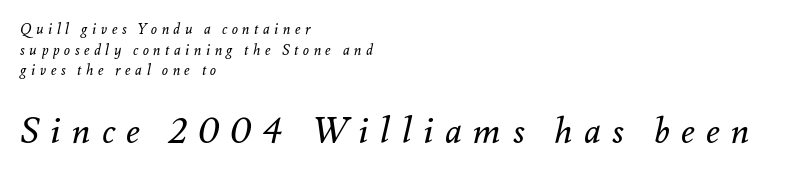
Is the type slanted? Yes — the strokes lean at a clear angle. Anything drawn beneath the words? Only blank space. Reading down the block, your eye returns to a fixed left position each line. The characters are drawn with everyday or finer stroke widths.
